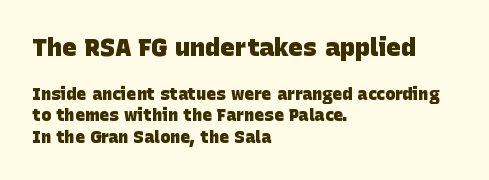
The passage is arranged the way most books set body copy — flush left. Glyph-to-glyph distance matches everyday printed text. Block one is the big one; block two sits smaller underneath. Each glyph is drawn with heavy, bold strokes.
